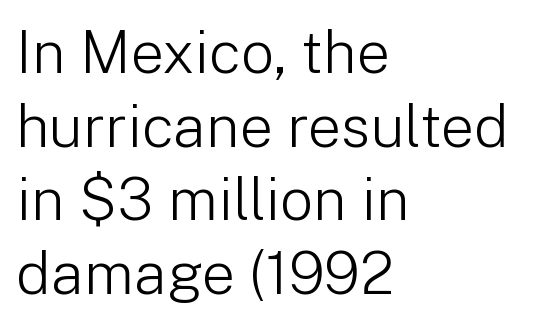
Q: Is the text bold? A: No.
Q: Is the text italic (slanted)? A: No, it is upright.
Q: Is the typeface a serif or a sans-serif typeface? A: Sans-serif.
Q: Is the text underlined? A: No.
Q: How is the paragraph aligned? A: Left-aligned.
Q: Is the spacing between letters normal or unusually wide? A: Normal.
Q: Is the spacing between lines tight, normal or loose? A: Normal.
Q: Width (condensed, normal, or wide)? A: Normal.
Q: Stroke contrast? A: Low.
Q: x-height? A: Medium.
Q: Monospaced? A: No.
